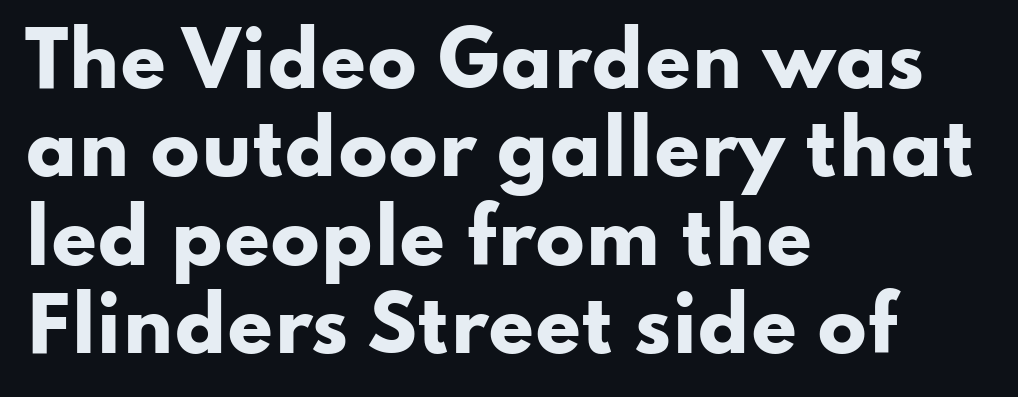
The image shows 73 px heavy, wide sans-serif type, upright; set left-aligned, line spacing 1.21x, normal letter spacing, not underlined; low stroke contrast and a small x-height.
